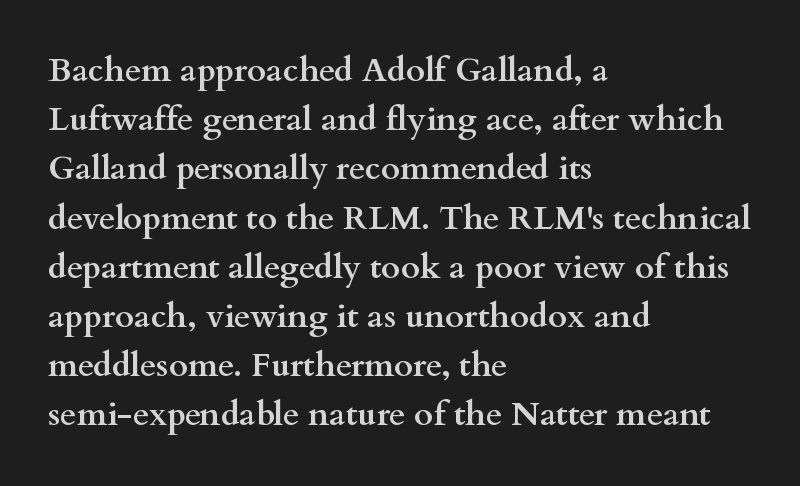
Q: Is the text bold? A: Yes.
Q: Is the text italic (slanted)? A: No, it is upright.
Q: Is the typeface a serif or a sans-serif typeface? A: Serif.
Q: Is the text underlined? A: No.
Q: How is the paragraph aligned? A: Left-aligned.
Q: Is the spacing between letters normal or unusually wide? A: Normal.
Q: Is the spacing between lines tight, normal or loose? A: Normal.
Q: Width (condensed, normal, or wide)? A: Wide.
Q: Stroke contrast? A: Medium.
Q: x-height? A: Small.
Q: Monospaced? A: No.
